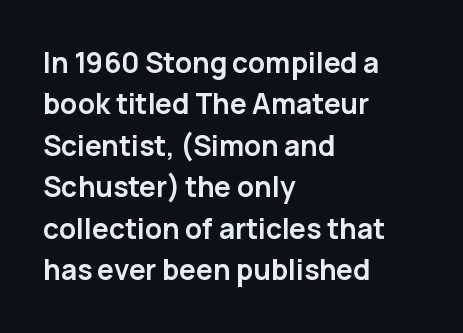
The image shows 28 px semibold sans-serif type, upright; set left-aligned, normal line spacing (1.48x), normal letter spacing, not underlined; low stroke contrast and a medium x-height.
